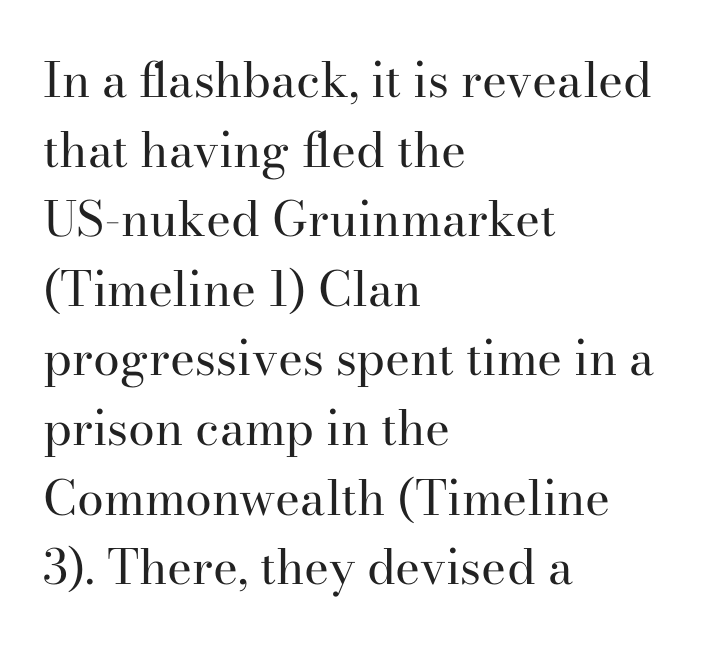
Bold? No — there's no thickening of the strokes. Teacher's note: observe the even left margin — that is flush-left alignment. Examine the stroke ends and you'll spot serifs. Unmarked baselines from the first word to the last.
